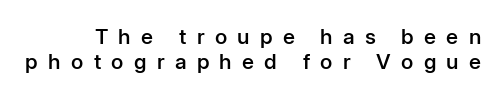
{"italic": "no", "bold": "semi", "underline": "no", "line_spacing_ratio": 1.17, "letter_spacing": "wide", "letter_spacing_em": 0.49, "glyph_px": 21}
